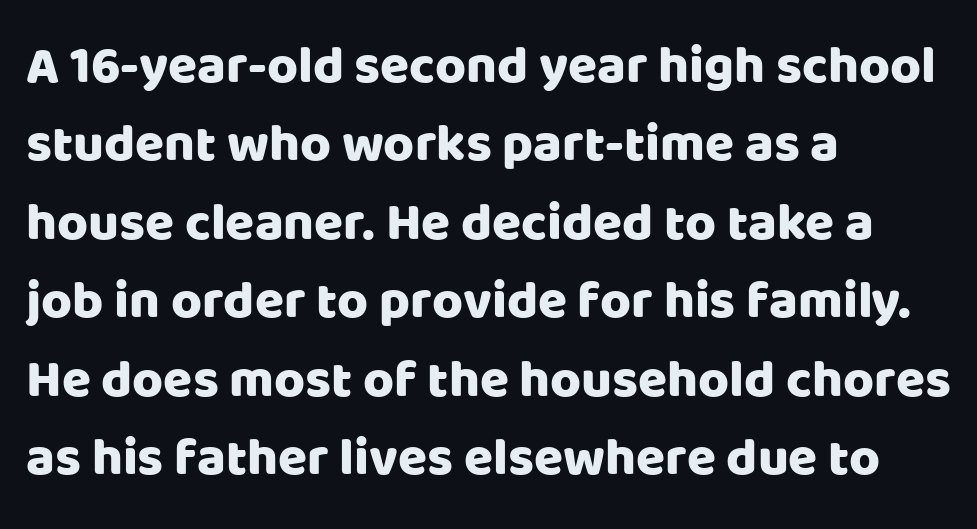
Horizontally, the lines are justified to the leading edge only. Nope, not italic — everything's standing straight. Caption: standard tracking, unaltered. Horizontal bands of white between lines are of average thickness. Stroke terminals: plain, sans-serif.
